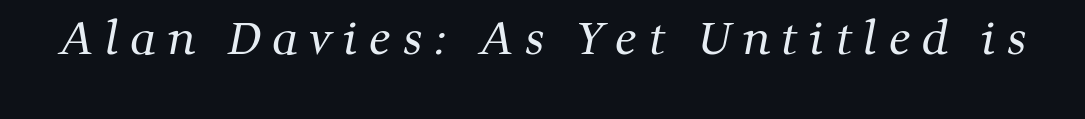
Q: Is the text bold? A: No.
Q: Is the typeface a serif or a sans-serif typeface? A: Serif.
Q: Is the text underlined? A: No.
Q: Is the spacing between letters normal or unusually wide? A: Unusually wide.
Q: Width (condensed, normal, or wide)? A: Normal.
Q: Stroke contrast? A: Medium.
Q: x-height? A: Medium.
Q: Monospaced? A: No.
